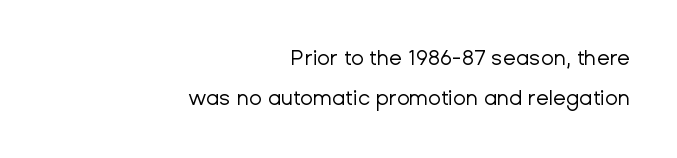
The glyphs are unaccompanied by any horizontal stroke below them. Look at the tracking — it's just the regular setting, nothing added. These lines stand farther apart than default settings would place them. This is not heavy type; no bold has been used. Line endings align vertically; line beginnings do not. Does the lettering tilt? It doesn't — this is upright.
